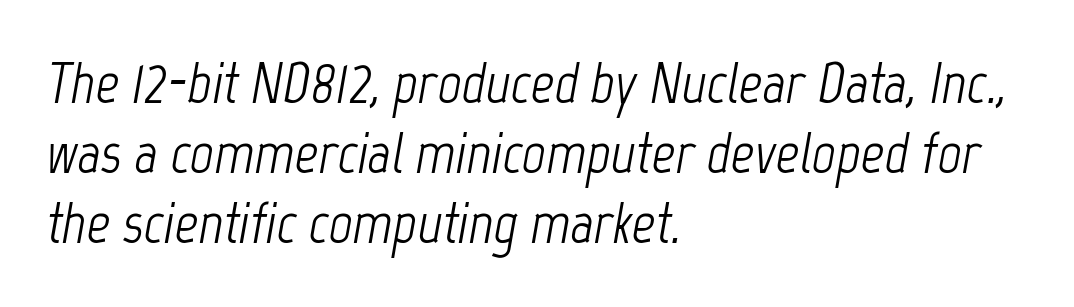
{"italic": "yes", "lean": "right", "slant_degrees": 12, "bold": "no", "weight": "light", "width": "condensed", "stroke_contrast": "low", "x_height": "medium", "monospaced": "no", "underline": "no", "align": "left", "line_spacing_ratio": 1.21, "letter_spacing": "normal", "letter_spacing_em": 0.0, "glyph_px": 58}
